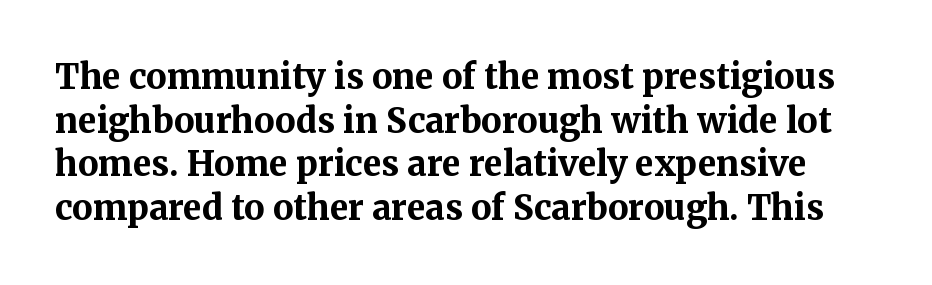
A dark, heavy texture on the line: the type is bold. Each word holds together tightly as a unit, with standard inter-letter gaps. The rendering uses a moderate line-height, typical for paragraphs. The letters advance in unequal steps, a hallmark of proportional type.
